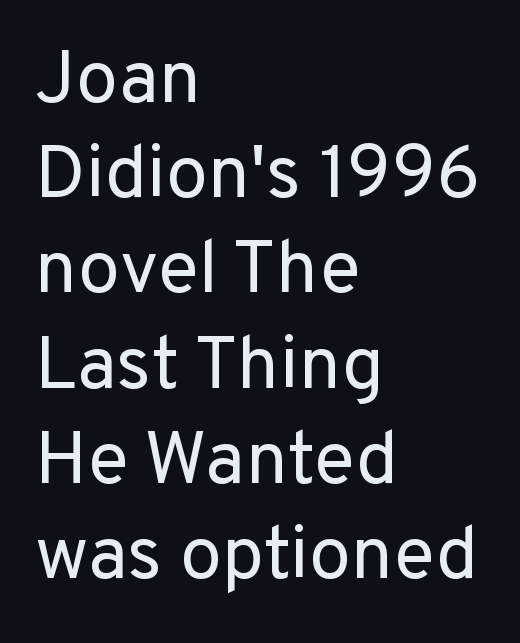
Q: Is the text bold? A: No.
Q: Is the text italic (slanted)? A: No, it is upright.
Q: Is the typeface a serif or a sans-serif typeface? A: Sans-serif.
Q: Is the text underlined? A: No.
Q: How is the paragraph aligned? A: Left-aligned.
Q: Is the spacing between letters normal or unusually wide? A: Normal.
Q: Is the spacing between lines tight, normal or loose? A: Normal.
Q: Width (condensed, normal, or wide)? A: Normal.
Q: Stroke contrast? A: Low.
Q: x-height? A: Medium.
Q: Monospaced? A: No.
